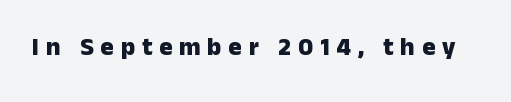
Q: Is the text bold? A: Yes.
Q: Is the text italic (slanted)? A: No, it is upright.
Q: Is the text underlined? A: No.
Q: Is the spacing between letters normal or unusually wide? A: Unusually wide.
